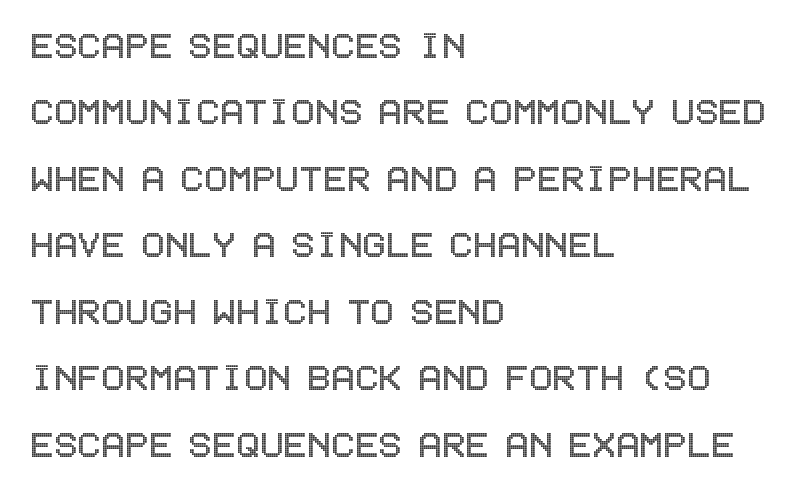
The image shows 44 px condensed type, upright; set left-aligned, normal line spacing (1.51x), normal letter spacing, not underlined; a large x-height.
